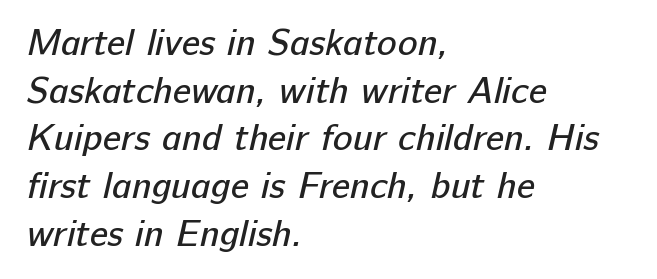
{"serif": "no", "bold": "no", "weight": "regular", "width": "normal", "stroke_contrast": "low", "x_height": "medium", "monospaced": "no", "underline": "no", "align": "left", "line_spacing": "normal", "line_spacing_ratio": 1.29, "letter_spacing": "normal", "letter_spacing_em": 0.0, "glyph_px": 37}
